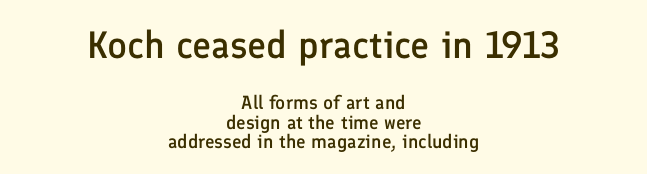
The string is rendered with underlining switched off. One-word summary of the alignment: center. A semibold gives these letters moderate extra thickness, short of bold. Rendered with straight, roman letterforms. Reading top to bottom, the characters get smaller at the block break.
